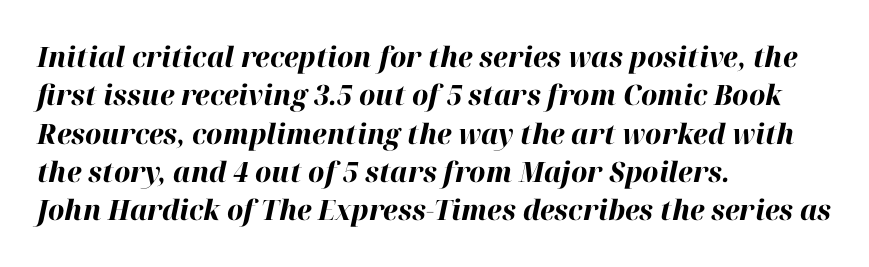
Q: Is the text bold? A: Yes.
Q: Is the text italic (slanted)? A: Yes, it leans right by about 12 degrees.
Q: Is the text underlined? A: No.
Q: How is the paragraph aligned? A: Left-aligned.
Q: Is the spacing between letters normal or unusually wide? A: Normal.
Q: Is the spacing between lines tight, normal or loose? A: Normal.
Q: Width (condensed, normal, or wide)? A: Normal.
Q: Stroke contrast? A: High.
Q: x-height? A: Medium.
Q: Monospaced? A: No.
